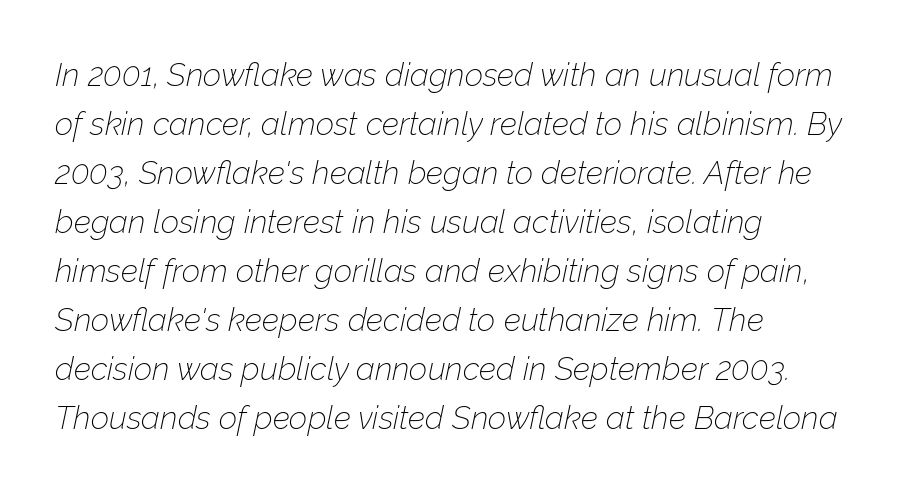
The image shows 32 px thin type, italic (leaning right); set left-aligned, normal line spacing (1.53x), normal letter spacing, not underlined; low stroke contrast and a medium x-height.
